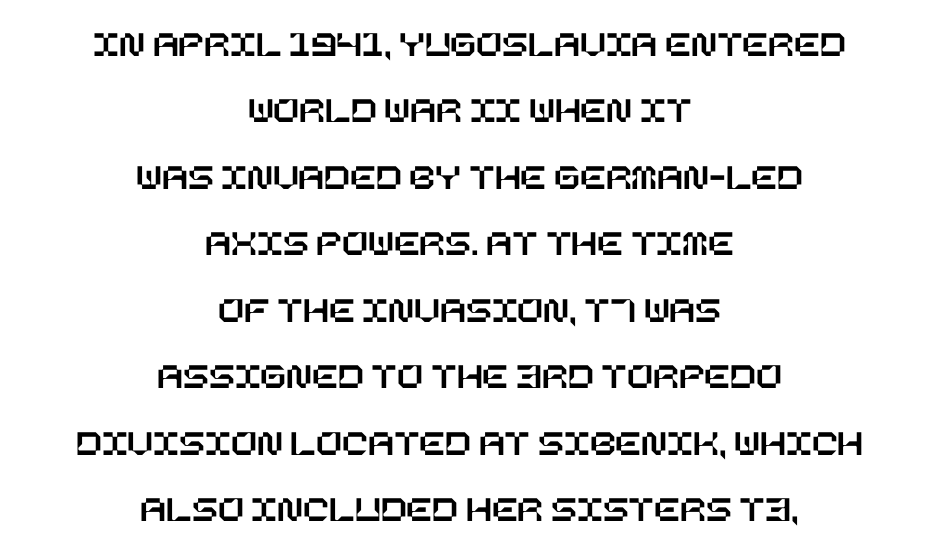
{"italic": "no", "width": "normal", "stroke_contrast": "low", "x_height": "large", "underline": "no", "align": "center", "line_spacing_ratio": 1.75, "letter_spacing": "normal", "letter_spacing_em": 0.0, "glyph_px": 38}
